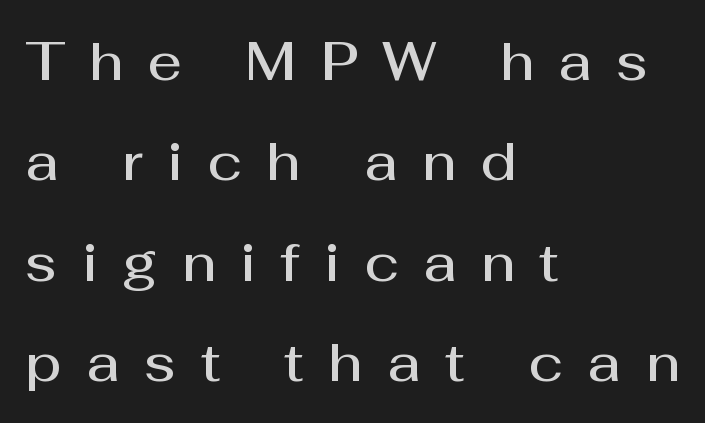
You could not count columns in this text — the font is proportionally spaced. The rendering shows plain stroke endings on the letterforms — a sans-serif design. Unlike italic type, these characters show no tilt at all. Summary of weight: moderately heavy, a semibold. Each row of text sits above clean, open space.
